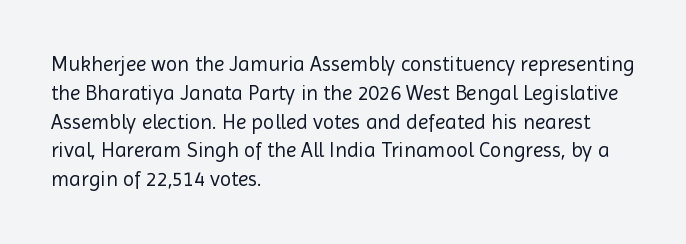
Each new line begins a customary step beneath the previous one. Stems here are at most as thick as an everyday book face. Words appear dense and cohesive because spacing is normal. Descenders hang freely into open space. The axis of the letterforms is exactly vertical.
